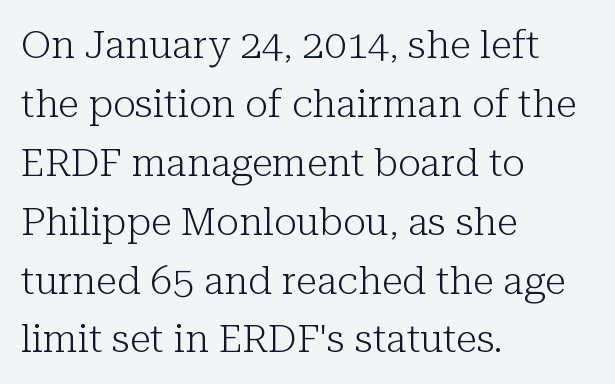
Notice how the passage keeps a crisp vertical edge on the left only. The passage shown is typeset with a serif family. Posture: vertical. Ink coverage per letter is moderate at most. Each row of text sits above clean, open space.
